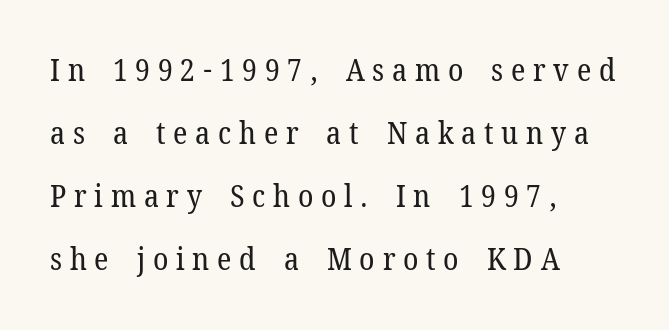
Q: Is the text bold? A: No.
Q: Is the text italic (slanted)? A: No, it is upright.
Q: Is the typeface a serif or a sans-serif typeface? A: Serif.
Q: Is the text underlined? A: No.
Q: How is the paragraph aligned? A: Left-aligned.
Q: Is the spacing between letters normal or unusually wide? A: Unusually wide.
Q: Is the spacing between lines tight, normal or loose? A: Loose.
Q: Width (condensed, normal, or wide)? A: Normal.
Q: Stroke contrast? A: Low.
Q: x-height? A: Medium.
Q: Monospaced? A: No.
